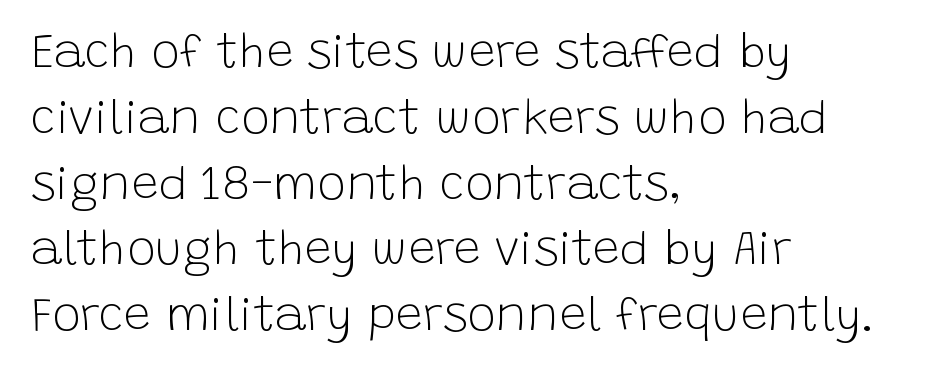
The image shows 48 px light sans-serif type, upright; set left-aligned, normal line spacing (1.37x), normal letter spacing, not underlined; low stroke contrast and a large x-height.
